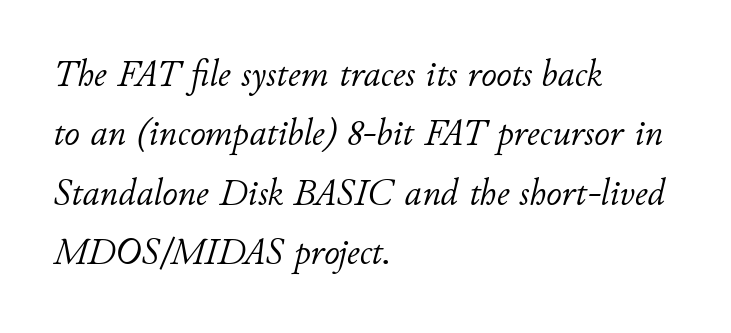
Regular leading. Looks like regular typesetting: each glyph gets only the width it needs. Reading down the block, your eye returns to a fixed left position each line. Tracking here is standard; glyphs follow each other at the usual distance. Check the space under the baseline: it is left empty.
